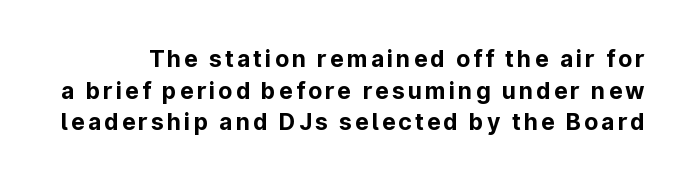
The image shows 23 px bold type, upright; set normal line spacing (1.38x), not underlined.
